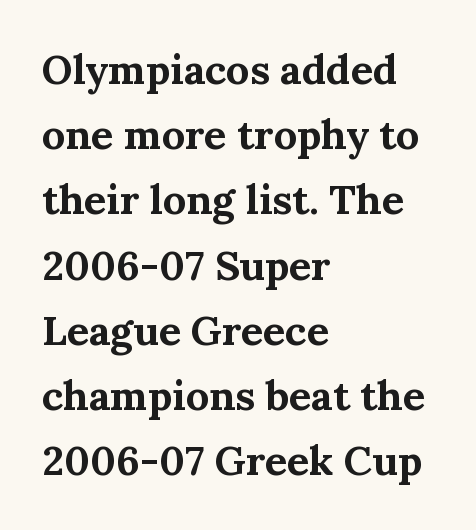
The image shows 41 px bold serif type, upright; set left-aligned, normal line spacing (1.59x), normal letter spacing, not underlined; medium stroke contrast and a medium x-height.
